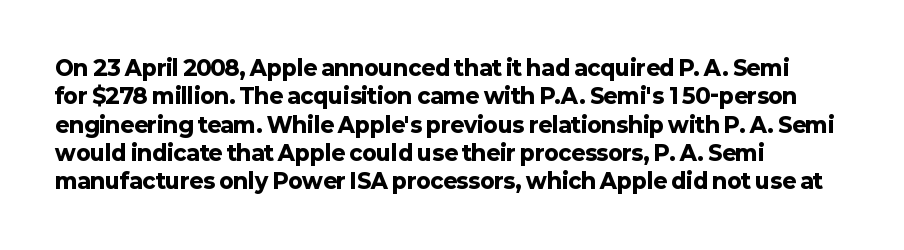
The image shows 21 px bold type, upright; set left-aligned, normal line spacing (1.35x), normal letter spacing, not underlined.
